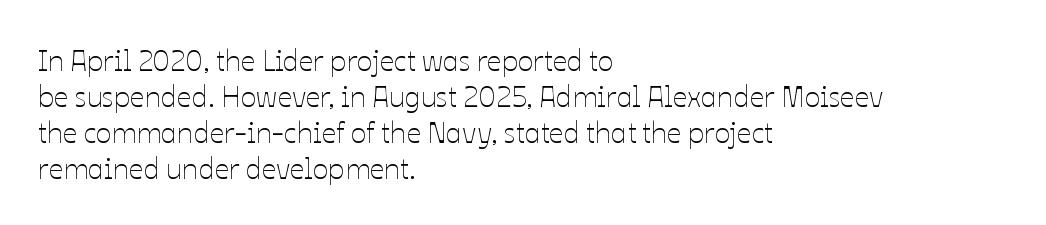
Q: Is the text bold? A: No.
Q: Is the text italic (slanted)? A: No, it is upright.
Q: Is the text underlined? A: No.
Q: How is the paragraph aligned? A: Left-aligned.
Q: Is the spacing between letters normal or unusually wide? A: Normal.
Q: Width (condensed, normal, or wide)? A: Normal.
Q: Stroke contrast? A: Low.
Q: x-height? A: Medium.
Q: Monospaced? A: No.
